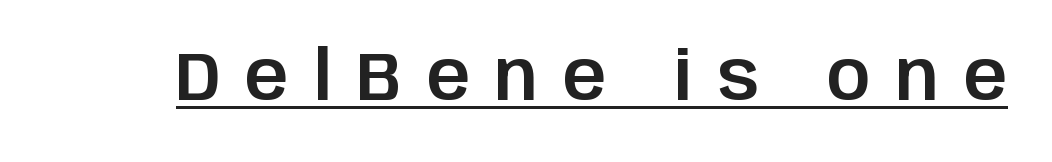
Q: Is the text italic (slanted)? A: No, it is upright.
Q: Is the typeface a serif or a sans-serif typeface? A: Sans-serif.
Q: Is the text underlined? A: Yes.
Q: Is the spacing between letters normal or unusually wide? A: Unusually wide.
Q: Width (condensed, normal, or wide)? A: Normal.
Q: Stroke contrast? A: Low.
Q: x-height? A: Large.
Q: Monospaced? A: No.
